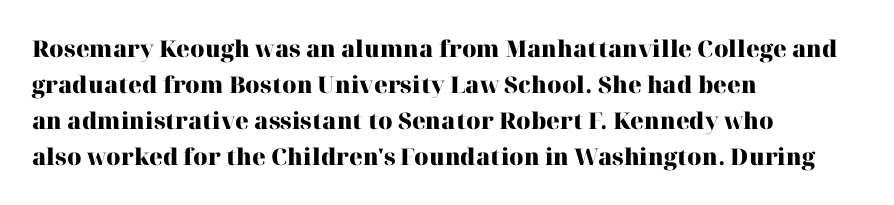
The image shows 23 px bold type, upright; set left-aligned, normal line spacing (1.57x), normal letter spacing, not underlined.
